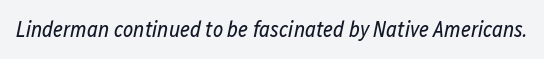
Q: Is the text bold? A: No.
Q: Is the text italic (slanted)? A: Yes, it leans right by about 12 degrees.
Q: Is the text underlined? A: No.
Q: Is the spacing between letters normal or unusually wide? A: Normal.
